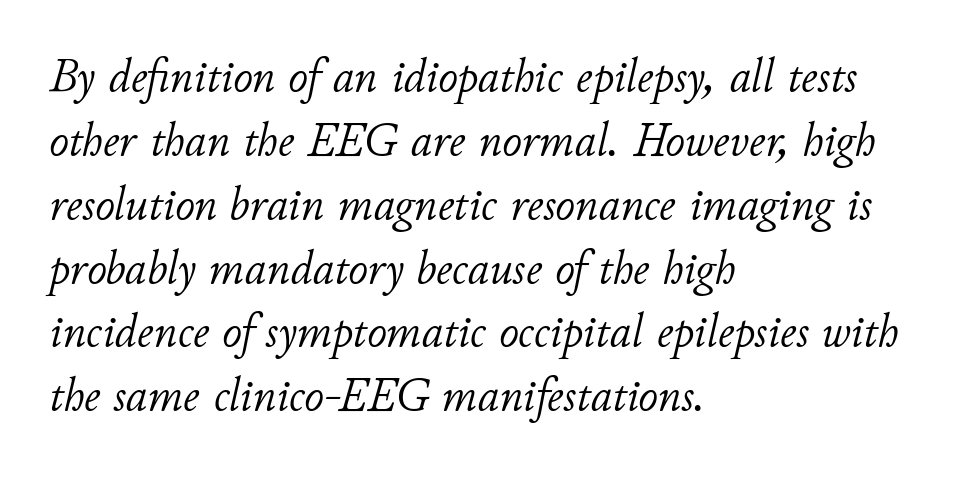
The image shows 48 px light type, italic (leaning right); set left-aligned, normal line spacing (1.33x), normal letter spacing, not underlined; low stroke contrast and a small x-height.
